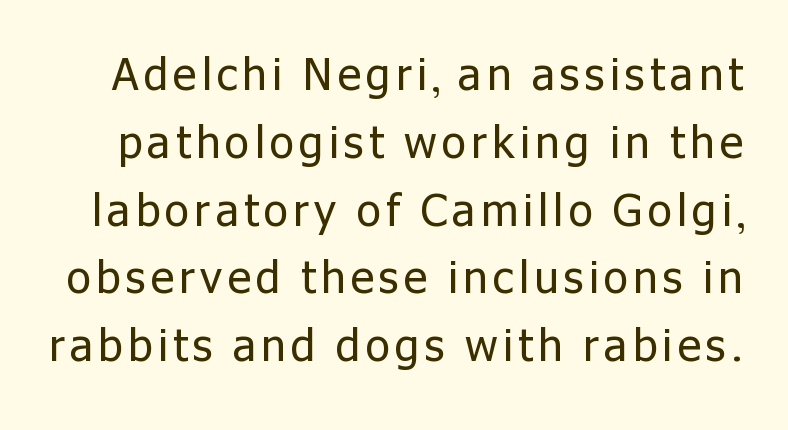
{"serif": "no", "italic": "no", "bold": "no", "weight": "regular", "width": "normal", "stroke_contrast": "low", "x_height": "medium", "monospaced": "no", "underline": "no", "line_spacing": "normal", "line_spacing_ratio": 1.54, "glyph_px": 44}
